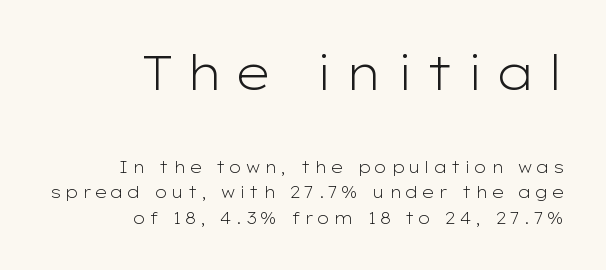
The image shows 48 px light, wide sans-serif type, upright; set right-aligned, normal line spacing (1.59x), unusually wide letter spacing (+0.23 em), not underlined; the first (top) block is 3.0x larger; low stroke contrast and a medium x-height.
